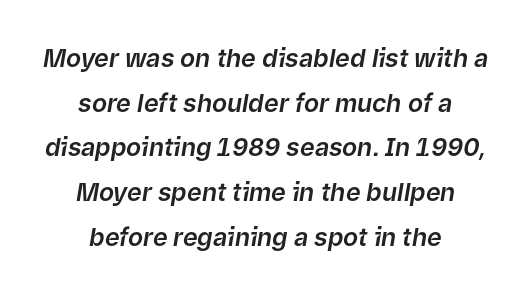
Q: Is the text italic (slanted)? A: Yes, it leans right by about 9 degrees.
Q: Is the text underlined? A: No.
Q: How is the paragraph aligned? A: Centered.
Q: Is the spacing between letters normal or unusually wide? A: Normal.
